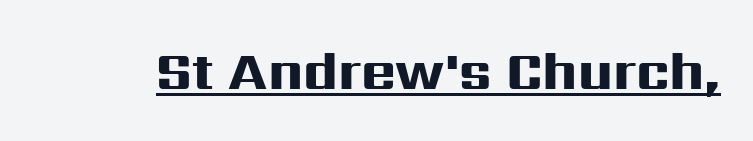
Descenders here cross a horizontal rule under the line. Chunky letters — that's bold for sure. These lines are rendered in a variable-pitch font. A typesetter would mark this as roman, not italic. Nobody touched the tracking dial on this one. Serif or sans? Sans — the stroke terminals are bare.
